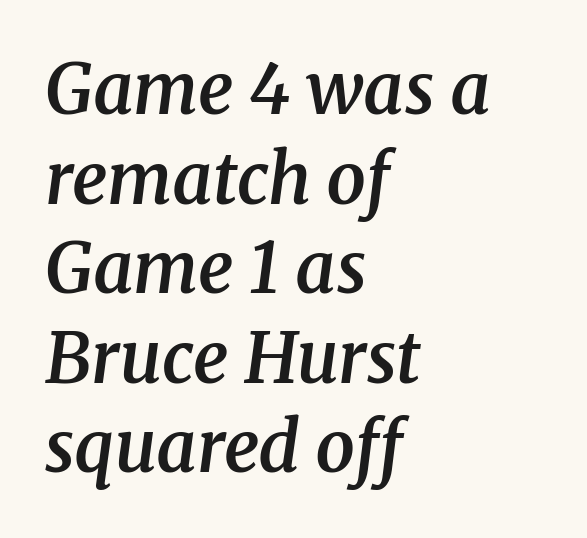
Weight check: semibold — heavier than regular, not quite bold. Proportional: the letters do not fall into vertical columns. Visually the block forms a straight wall on the left and a jagged coastline on the right. Does the type have serifs? Yes, each stem ends in a small foot. The text carries the slant typical of an italic or oblique font. Nobody touched the tracking dial on this one.
